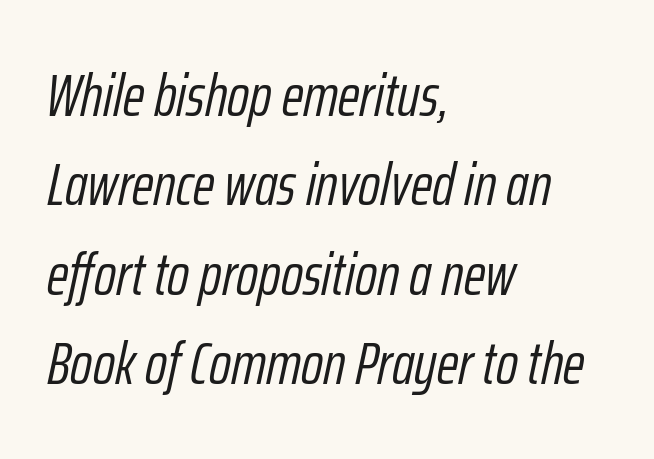
Q: Is the text bold? A: No.
Q: Is the text italic (slanted)? A: Yes, it leans right by about 12 degrees.
Q: Is the text underlined? A: No.
Q: How is the paragraph aligned? A: Left-aligned.
Q: Is the spacing between letters normal or unusually wide? A: Normal.
Q: Is the spacing between lines tight, normal or loose? A: Normal.
Q: Width (condensed, normal, or wide)? A: Condensed.
Q: Stroke contrast? A: Low.
Q: x-height? A: Medium.
Q: Monospaced? A: No.
